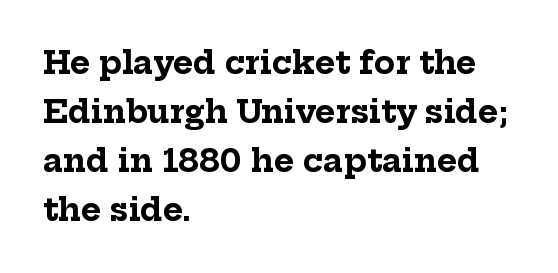
The image shows 31 px bold serif type, upright; set left-aligned, normal line spacing (1.58x), normal letter spacing, not underlined; low stroke contrast and a medium x-height.
